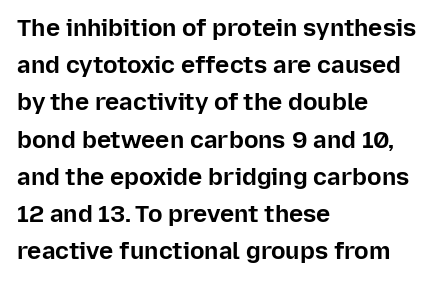
{"italic": "no", "bold": "yes", "underline": "no", "align": "left", "line_spacing": "normal", "line_spacing_ratio": 1.55, "letter_spacing": "normal", "letter_spacing_em": 0.0, "glyph_px": 24}
